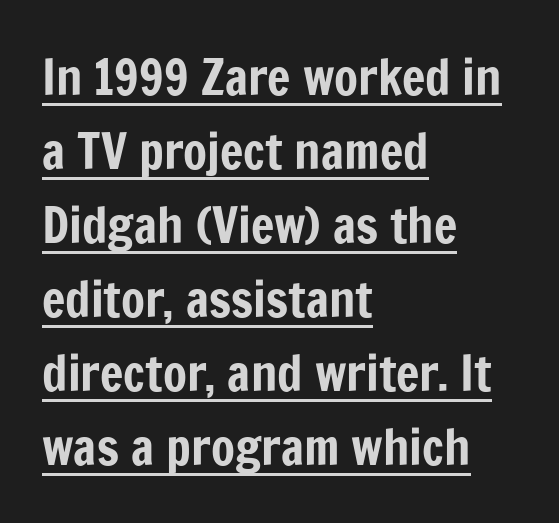
The image shows 49 px condensed sans-serif type, upright; set left-aligned, normal line spacing (1.51x), normal letter spacing, underlined; low stroke contrast and a medium x-height.
